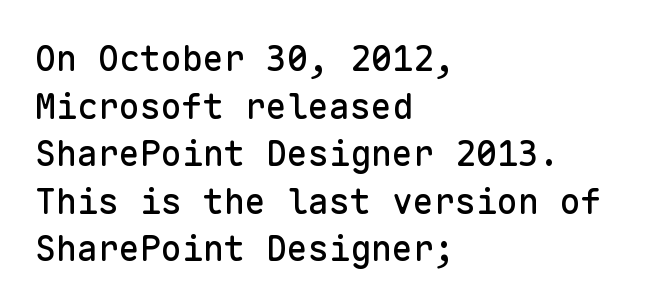
{"serif": "no", "italic": "no", "width": "normal", "stroke_contrast": "low", "x_height": "medium", "monospaced": "yes", "underline": "no", "align": "left", "line_spacing": "normal", "line_spacing_ratio": 1.36, "letter_spacing": "normal", "letter_spacing_em": 0.0, "glyph_px": 35}
